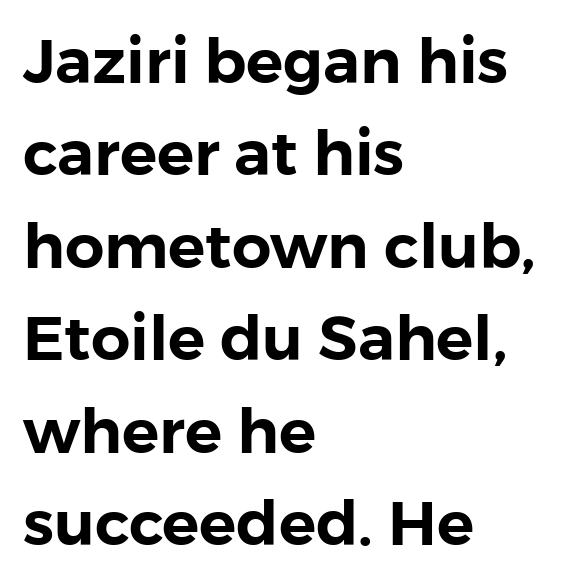
Does extra space separate the letters? No, they use regular spacing. A typesetter would call this proportional, since set widths differ per character. Where is the straight margin? On the left. How would I describe the line gaps? Plain and ordinary. Typographically, this falls in the sans-serif category.
